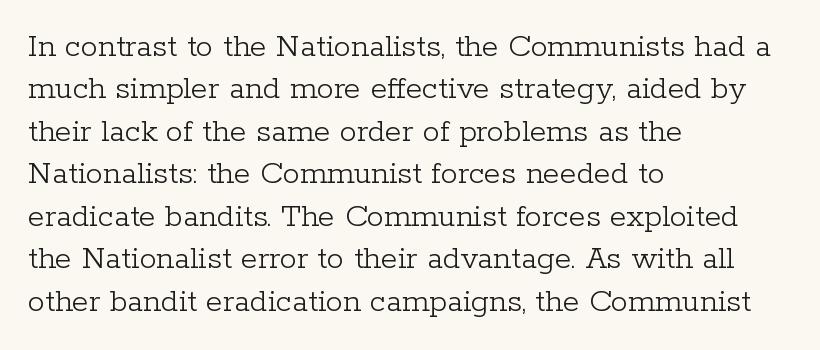
The image shows 34 px light serif type, upright; set left-aligned, normal line spacing (1.25x), normal letter spacing, not underlined; low stroke contrast and a medium x-height.
